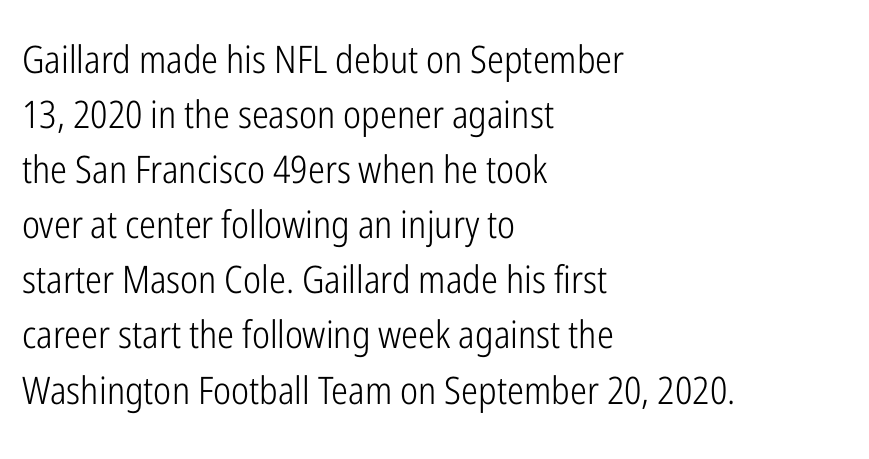
In terms of letterspacing, this is plain default setting. Descenders are the only things crossing below the line. The compositor pushed each line to the left boundary. It's the straight-up-and-down kind of type. This sample keeps an unexceptional amount of space between lines.
